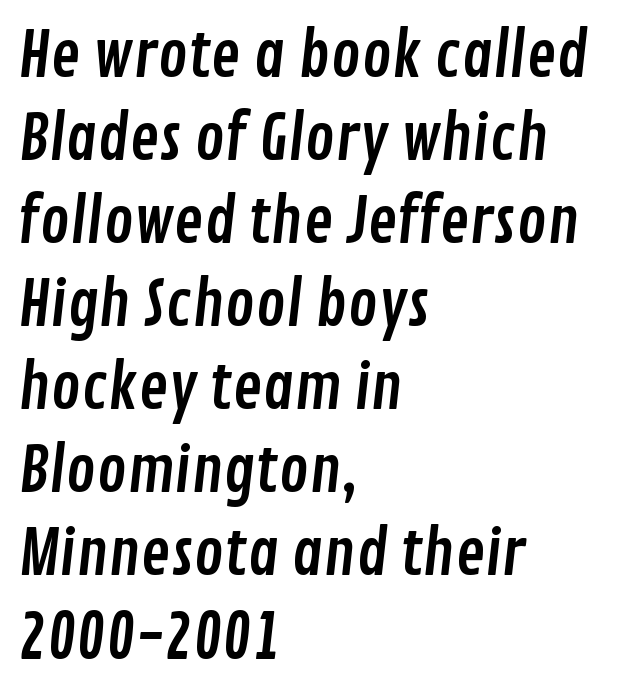
Q: Is the typeface a serif or a sans-serif typeface? A: Sans-serif.
Q: Is the text underlined? A: No.
Q: How is the paragraph aligned? A: Left-aligned.
Q: Is the spacing between letters normal or unusually wide? A: Normal.
Q: Is the spacing between lines tight, normal or loose? A: Normal.
Q: Width (condensed, normal, or wide)? A: Condensed.
Q: Stroke contrast? A: Low.
Q: x-height? A: Medium.
Q: Monospaced? A: No.
